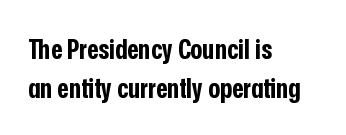
These lines sit exactly where default settings would place them. This sample has the flowing, uneven cadence of proportional lettering. This sample uses an upright cut, with every glyph sitting square on the baseline. Descender tails drop into unmarked territory.
